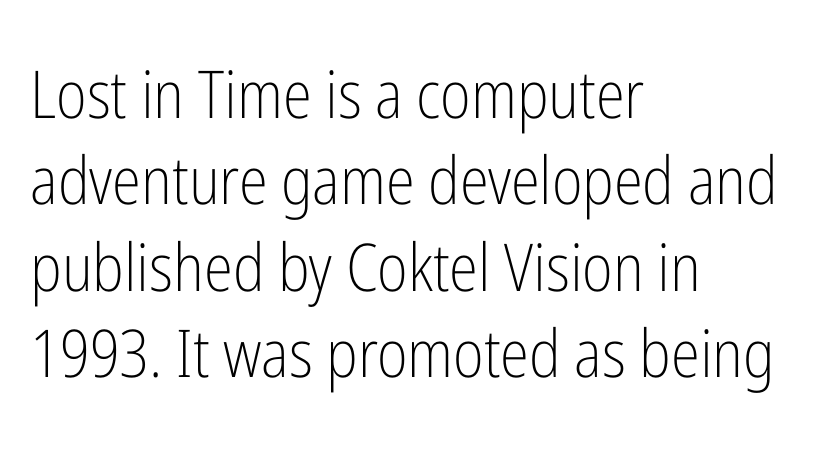
Proportional: the letters do not fall into vertical columns. Horizontal alignment here is leftward, the default for most running prose. It's the straight-up-and-down kind of type. Is the stroke heavy? The answer is a plain regular-or-lighter. Between one letter and the next there's only the usual sliver of space.
